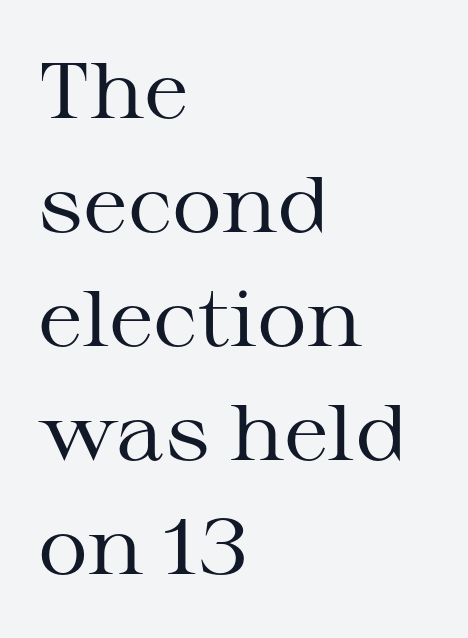
{"serif": "yes", "italic": "no", "bold": "no", "weight": "regular", "width": "wide", "stroke_contrast": "medium", "x_height": "medium", "monospaced": "no", "underline": "no", "align": "left", "line_spacing": "normal", "line_spacing_ratio": 1.46, "letter_spacing": "normal", "letter_spacing_em": 0.0, "glyph_px": 78}
